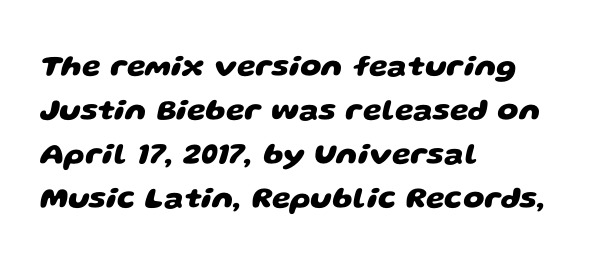
The image shows 30 px heavy, wide sans-serif type; set left-aligned, normal line spacing (1.47x), normal letter spacing, not underlined; low stroke contrast and a large x-height.
